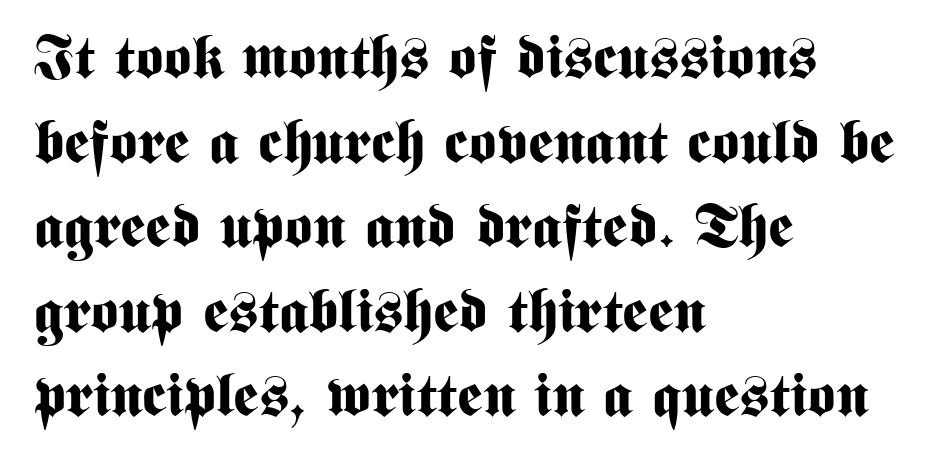
Proportional: the letters do not fall into vertical columns. These lines keep a tight, regular rhythm from letter to letter. Baseline-to-baseline distance is the conventional proportion of letter height. The paragraph has a hard left edge and a soft right edge. Type style note: lacks serifs.
